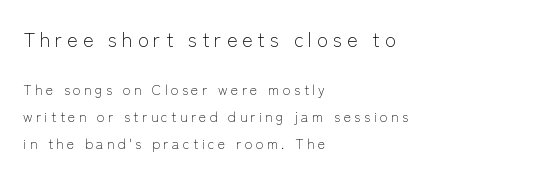
The lines in this sample share a left origin and differ only in where they stop. The rendering inserts visible extra space after every character. A roman cut, with each character standing at attention. Glance below the letters and you will spot only blank space. The block sitting higher on the canvas is the one with enlarged characters. The face looks like a standard text weight, possibly lighter.
